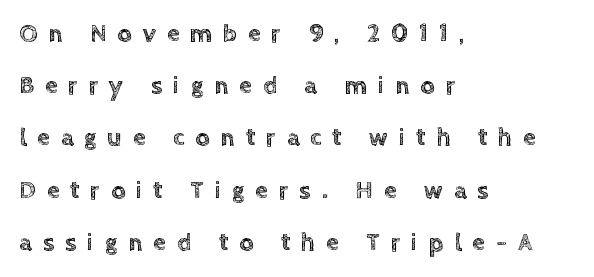
Q: Is the text italic (slanted)? A: No, it is upright.
Q: Is the text underlined? A: No.
Q: How is the paragraph aligned? A: Left-aligned.
Q: Is the spacing between letters normal or unusually wide? A: Unusually wide.
Q: Is the spacing between lines tight, normal or loose? A: Loose.
